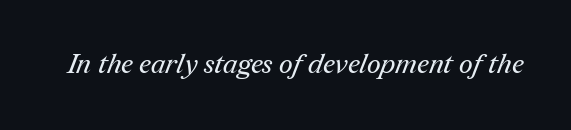
Q: Is the text bold? A: No.
Q: Is the text underlined? A: No.
Q: Is the spacing between letters normal or unusually wide? A: Normal.
